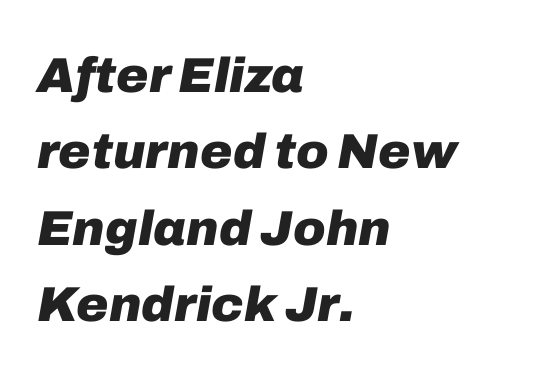
{"italic": "yes", "lean": "right", "slant_degrees": 10, "bold": "yes", "weight": "heavy", "width": "normal", "stroke_contrast": "low", "x_height": "medium", "monospaced": "no", "underline": "no", "align": "left", "line_spacing": "normal", "line_spacing_ratio": 1.56, "letter_spacing": "normal", "letter_spacing_em": 0.0, "glyph_px": 49}
